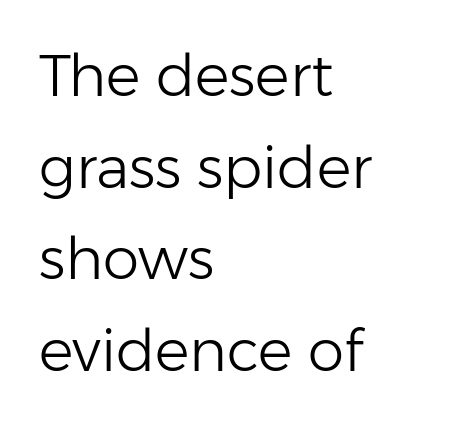
The image shows 58 px light sans-serif type, upright; set left-aligned, normal line spacing (1.58x), normal letter spacing, not underlined; low stroke contrast and a medium x-height.
